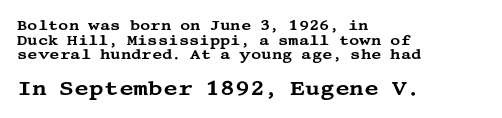
The image shows 20 px text type, upright; set left-aligned, tight line spacing (1.04x), normal letter spacing, not underlined; the second (bottom) block is 1.43x larger.
